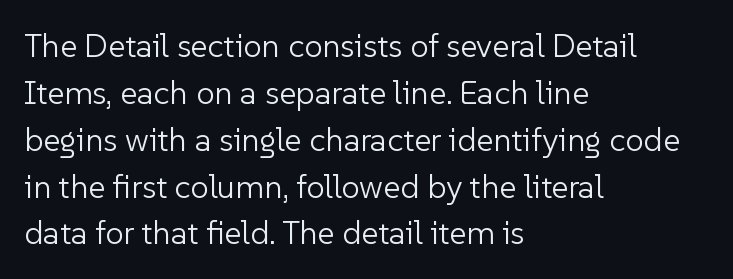
The image shows 33 px light sans-serif type, upright; set left-aligned, normal line spacing (1.42x), normal letter spacing, not underlined; low stroke contrast and a medium x-height.
